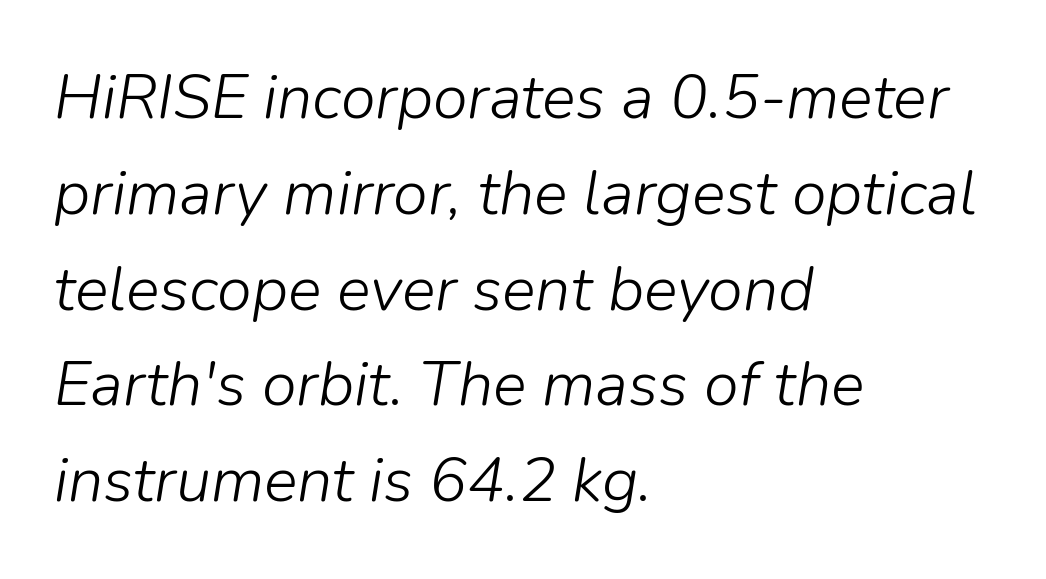
The axis of the letterforms is tilted away from vertical. The baseline area is clear. These lines keep a tight, regular rhythm from letter to letter. Do the characters align in a grid? No, the font is proportional. Regular leading. The cut favours lightness, reaching ordinary text weight at its darkest.
